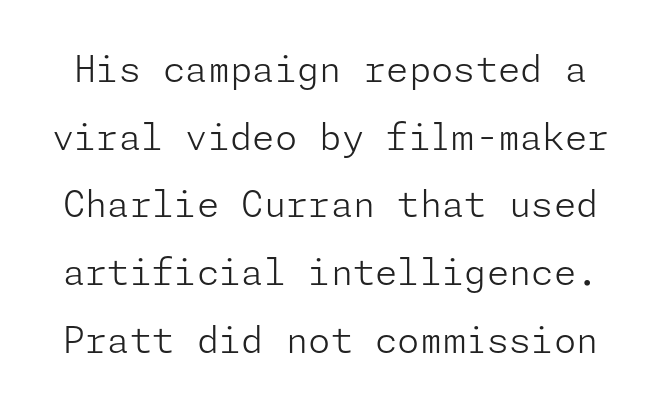
Each stroke keeps to a modest, everyday thickness or less. Nothing unusual about the tracking: characters are spaced as the font intends. Italic: no, the glyphs are upright roman. A typesetter would label this face a sans. Unmarked baselines from the first word to the last.
